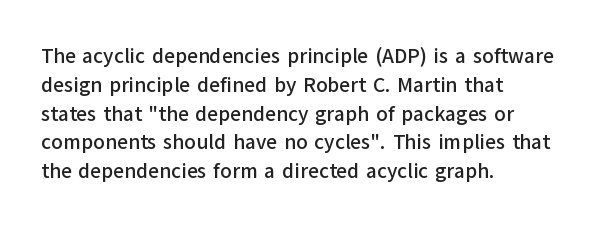
{"italic": "no", "underline": "no", "align": "left", "line_spacing": "normal", "line_spacing_ratio": 1.37, "letter_spacing": "normal", "letter_spacing_em": 0.0, "glyph_px": 21}
